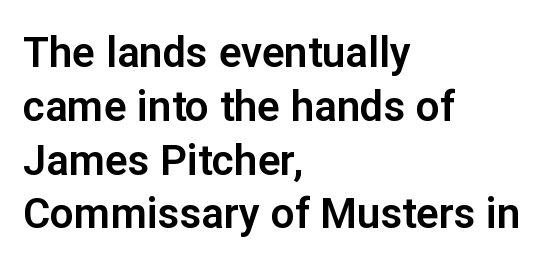
In terms of letterform style, serifs are entirely absent. The strip under each line holds only bare page. If you drew a ruler down the left edge, every line would touch it. Vertical strokes here are truly vertical.
